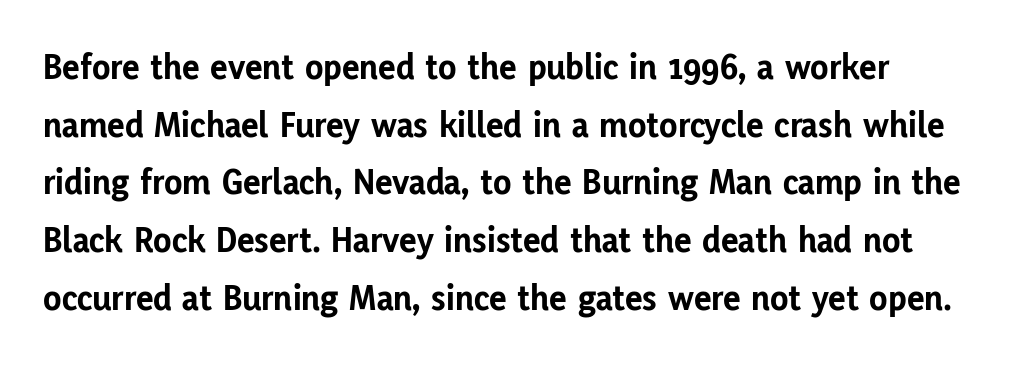
The image shows 37 px bold sans-serif type, upright; set left-aligned, normal line spacing (1.56x), normal letter spacing, not underlined; low stroke contrast and a medium x-height.
